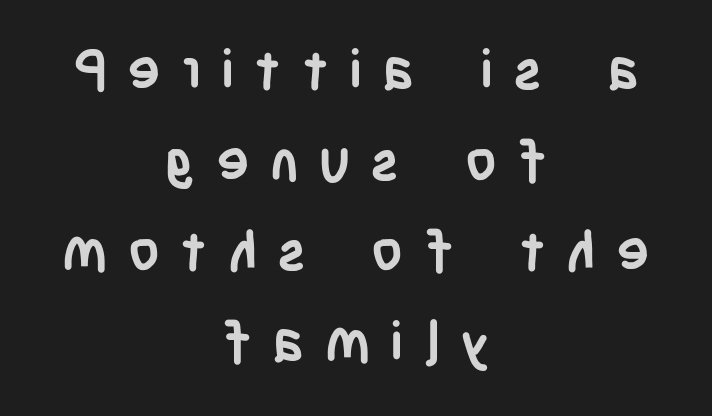
Q: Is the text bold? A: Yes.
Q: Is the text italic (slanted)? A: No, it is upright.
Q: Is the typeface a serif or a sans-serif typeface? A: Sans-serif.
Q: Is the text underlined? A: No.
Q: How is the paragraph aligned? A: Centered.
Q: Is the spacing between letters normal or unusually wide? A: Unusually wide.
Q: Is the spacing between lines tight, normal or loose? A: Normal.
Q: Width (condensed, normal, or wide)? A: Condensed.
Q: Stroke contrast? A: Low.
Q: x-height? A: Large.
Q: Monospaced? A: No.
